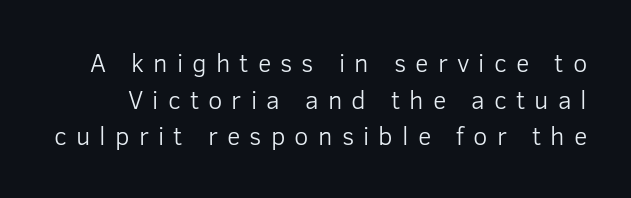
{"italic": "no", "bold": "no", "underline": "no", "line_spacing": "normal", "line_spacing_ratio": 1.41, "letter_spacing": "wide", "letter_spacing_em": 0.35, "glyph_px": 26}
